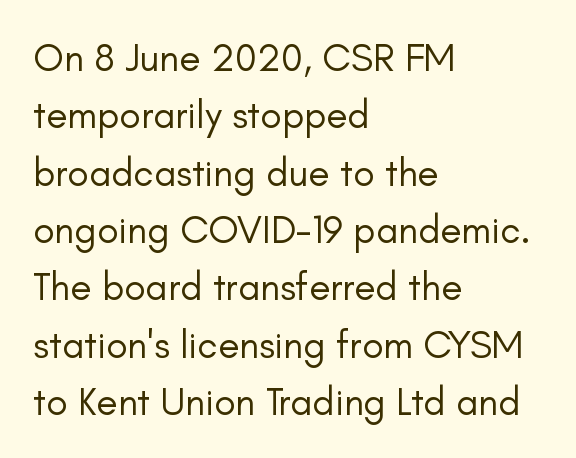
The image shows 39 px regular-weight sans-serif type, upright; set left-aligned, normal line spacing (1.47x), normal letter spacing, not underlined; low stroke contrast and a small x-height.
